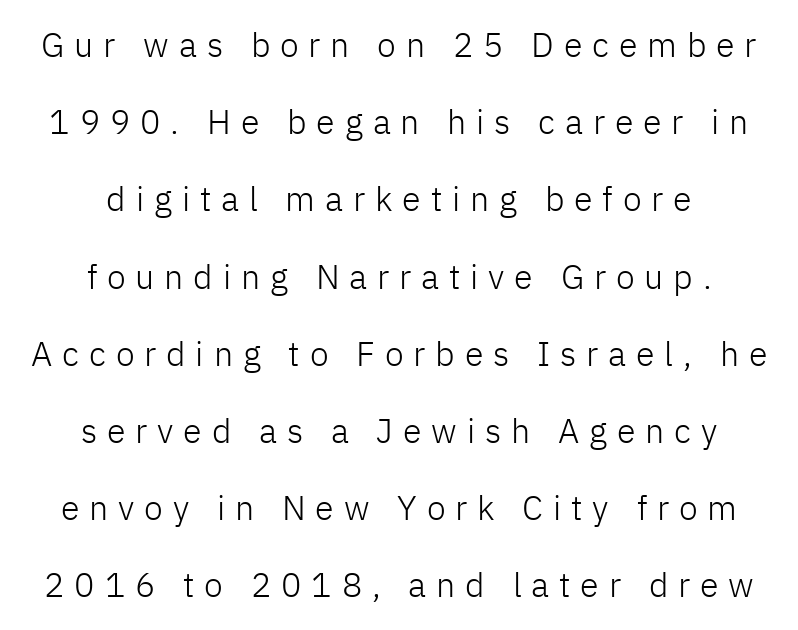
{"serif": "no", "italic": "no", "bold": "no", "weight": "light", "width": "normal", "stroke_contrast": "low", "x_height": "medium", "monospaced": "no", "underline": "no", "align": "center", "line_spacing": "loose", "line_spacing_ratio": 2.27, "letter_spacing": "wide", "letter_spacing_em": 0.29, "glyph_px": 34}
